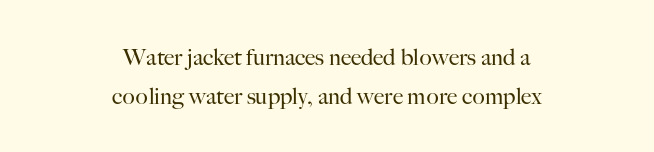
{"italic": "no", "bold": "no", "underline": "no", "align": "center", "line_spacing": "normal", "line_spacing_ratio": 1.69, "letter_spacing": "normal", "letter_spacing_em": 0.0, "glyph_px": 23}
